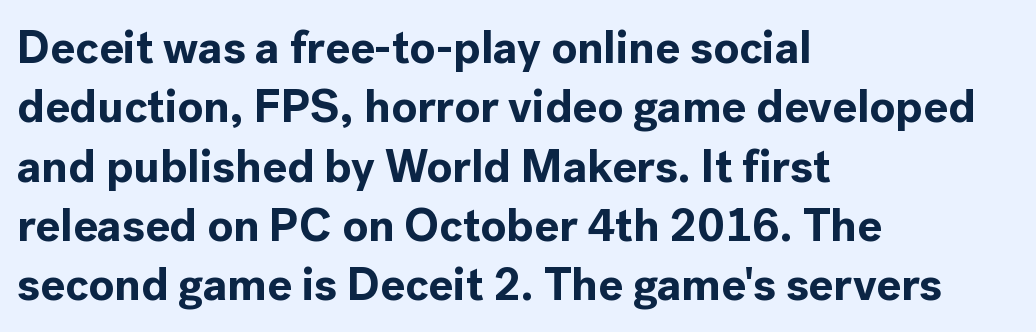
The image shows 46 px bold sans-serif type, upright; set left-aligned, normal line spacing (1.29x), normal letter spacing, not underlined; a medium x-height.
